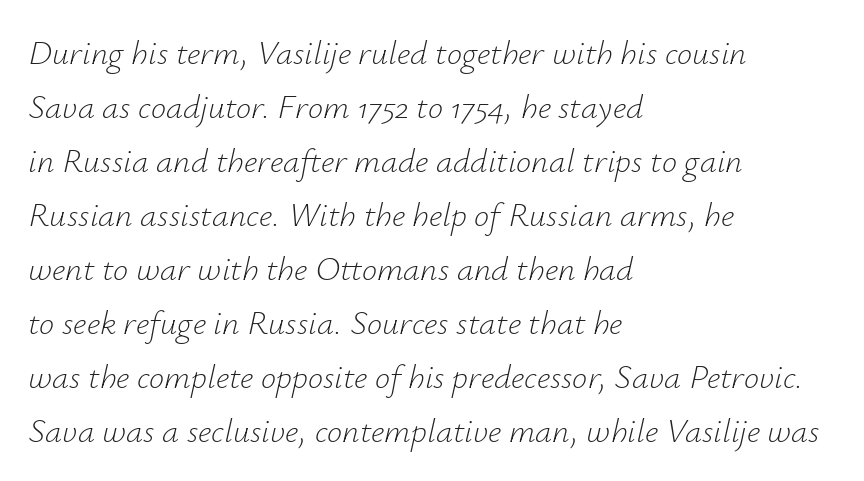
Q: Is the text bold? A: No.
Q: Is the text italic (slanted)? A: Yes, it leans right by about 12 degrees.
Q: Is the text underlined? A: No.
Q: How is the paragraph aligned? A: Left-aligned.
Q: Is the spacing between letters normal or unusually wide? A: Normal.
Q: Is the spacing between lines tight, normal or loose? A: Normal.
Q: Width (condensed, normal, or wide)? A: Normal.
Q: Stroke contrast? A: Low.
Q: x-height? A: Small.
Q: Monospaced? A: No.
